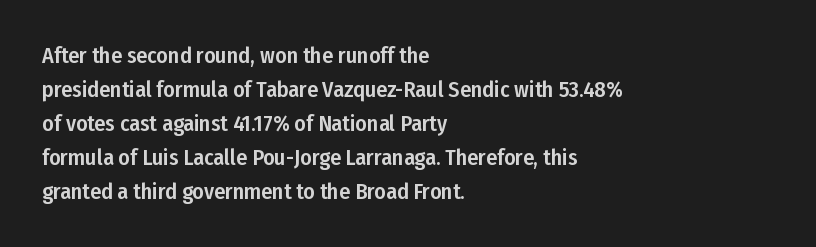
{"italic": "no", "underline": "no", "align": "left", "line_spacing": "normal", "line_spacing_ratio": 1.54, "letter_spacing": "normal", "letter_spacing_em": 0.0, "glyph_px": 22}
